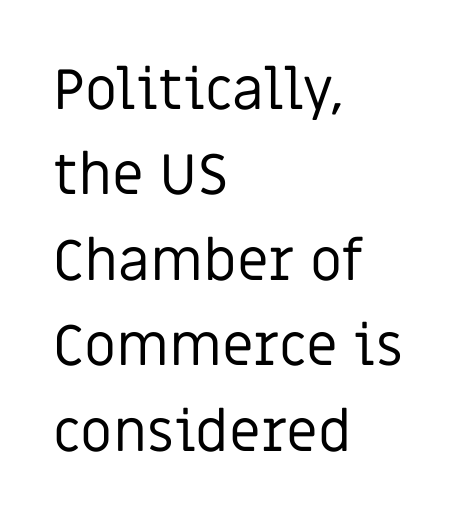
Horizontally, the lines are justified to the leading edge only. You could call the tracking neutral — neither tight nor loose. Here the designer chose a conventional face with non-uniform glyph widths. Weight: regular or lighter. The baseline area is clear.
